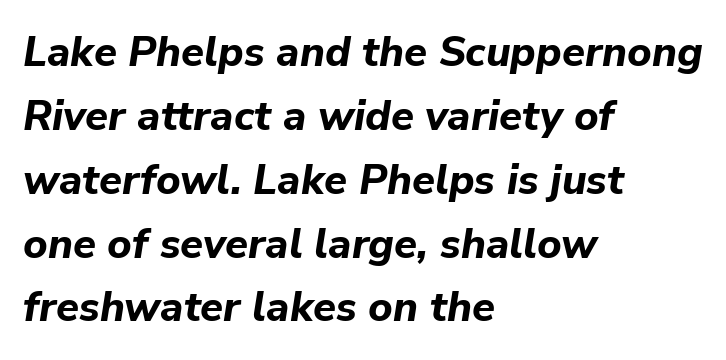
Letters rest on an invisible, unmarked baseline. Emphasis by weight is at full strength: bold. The whole block is typeset with a tilt. Reading down the column, the eye jumps a familiar distance to each next line. These lines are set flush left with a ragged right edge. Is the letter spacing exaggerated? No — it looks like the ordinary default.
